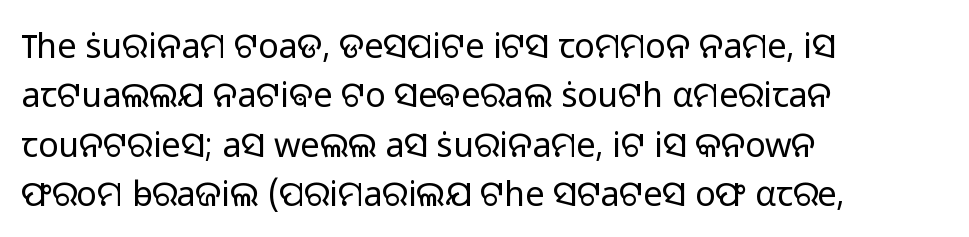
The image shows 34 px light sans-serif type, upright; set left-aligned, normal line spacing (1.45x), normal letter spacing, not underlined; low stroke contrast and a medium x-height.
